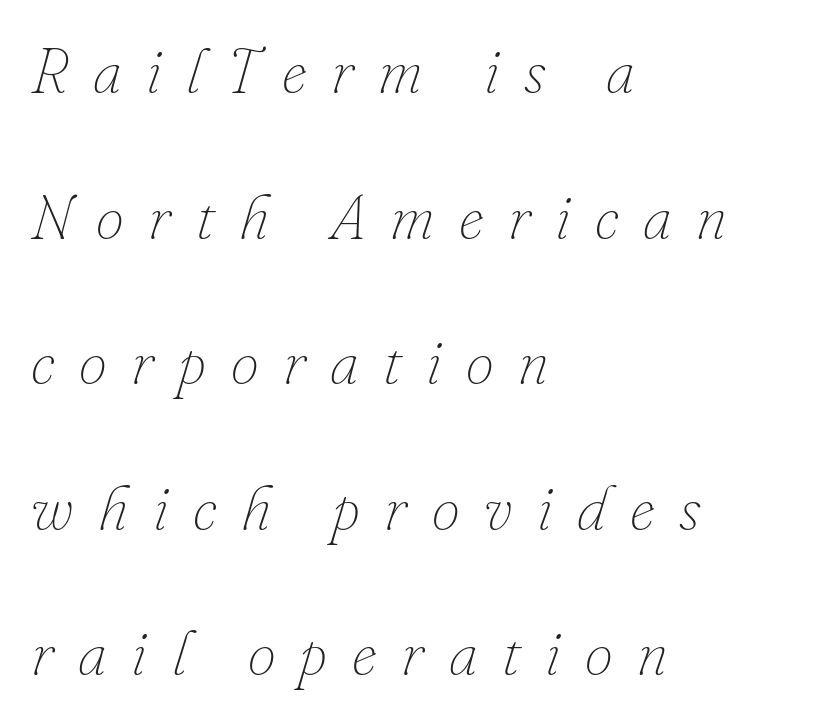
{"italic": "yes", "lean": "right", "slant_degrees": 16, "bold": "no", "weight": "thin", "width": "normal", "stroke_contrast": "low", "x_height": "small", "monospaced": "no", "underline": "no", "align": "left", "line_spacing": "loose", "line_spacing_ratio": 2.31, "letter_spacing": "wide", "letter_spacing_em": 0.39, "glyph_px": 63}
